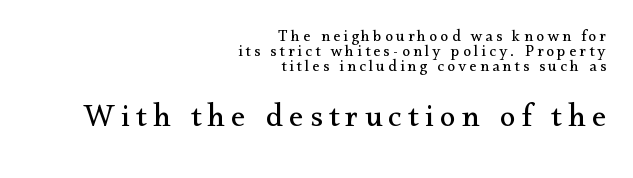
The image shows 32 px regular-weight serif type, upright; set right-aligned, tight line spacing (0.95x), unusually wide letter spacing (+0.2 em), not underlined; the second (bottom) block is 2.0x larger; medium stroke contrast and a small x-height.
